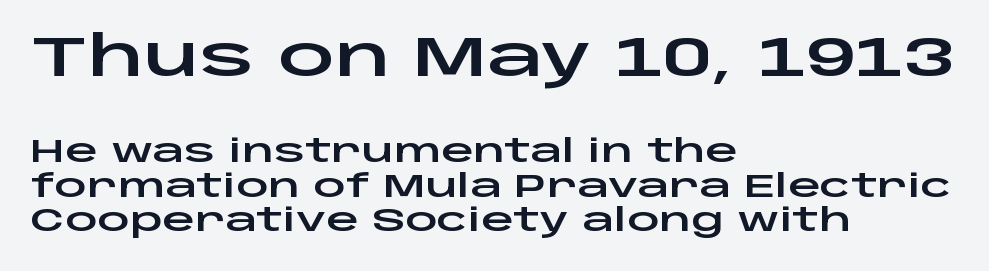
Plain, unruled lines of type. The rendering shows plain stroke endings on the letterforms — a sans-serif design. The face used here appears at its bigger size in the upper chunk. The passage shown is typed in a proportional face where columns would drift.
